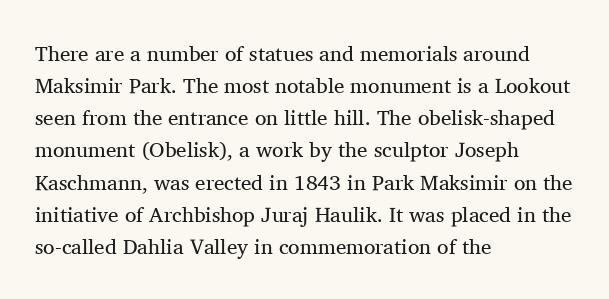
The image shows 21 px text type, upright; set left-aligned, normal line spacing (1.53x), normal letter spacing, not underlined.
